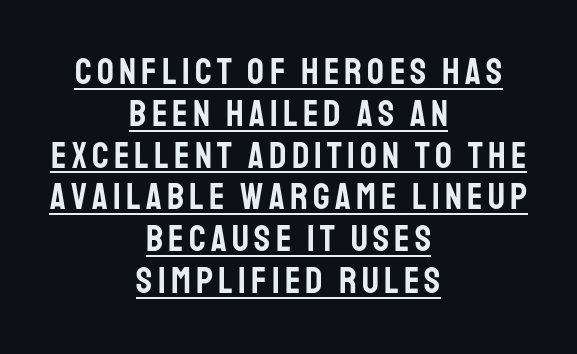
Q: Is the text italic (slanted)? A: No, it is upright.
Q: Is the typeface a serif or a sans-serif typeface? A: Sans-serif.
Q: Is the text underlined? A: Yes.
Q: How is the paragraph aligned? A: Centered.
Q: Is the spacing between lines tight, normal or loose? A: Tight.
Q: Width (condensed, normal, or wide)? A: Condensed.
Q: Stroke contrast? A: Low.
Q: x-height? A: Large.
Q: Monospaced? A: No.
